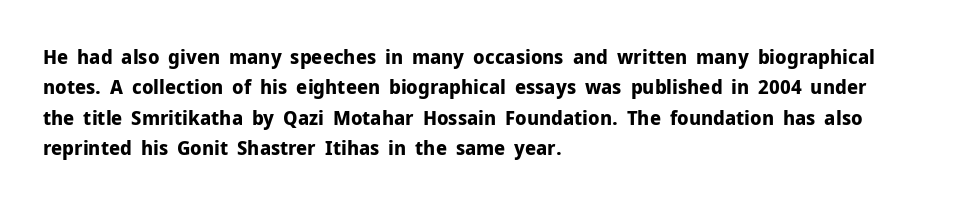
The image shows 20 px bold type, upright; set left-aligned, normal line spacing (1.52x), normal letter spacing, not underlined.
